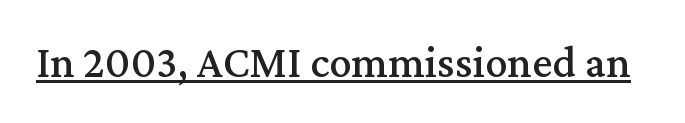
Q: Is the text italic (slanted)? A: No, it is upright.
Q: Is the typeface a serif or a sans-serif typeface? A: Serif.
Q: Is the text underlined? A: Yes.
Q: Is the spacing between letters normal or unusually wide? A: Normal.
Q: Width (condensed, normal, or wide)? A: Normal.
Q: Stroke contrast? A: Medium.
Q: x-height? A: Medium.
Q: Monospaced? A: No.
